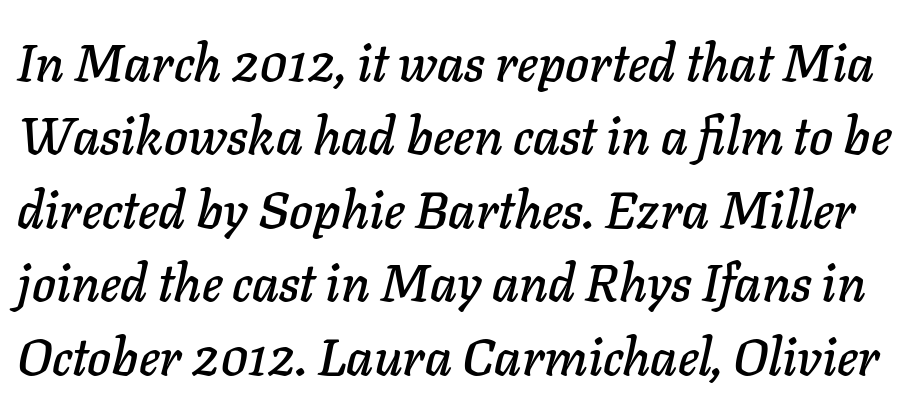
Is there much room between lines? A standard amount, neither cramped nor airy. Observe the ordinary spacing: letters are neighbours, not strangers. The letters advance in unequal steps, a hallmark of proportional type. The gap between lines stays unmarked. The face used here has a pronounced slope to its letters.
